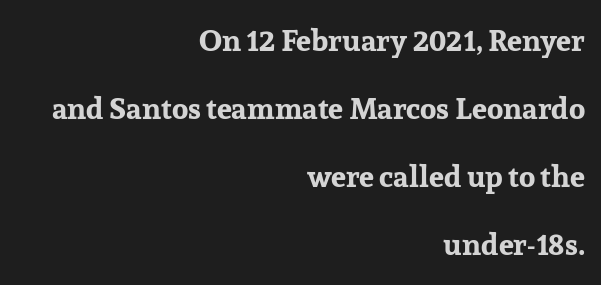
The image shows 30 px bold serif type, upright; set right-aligned, loose line spacing (2.27x), normal letter spacing, not underlined; low stroke contrast and a medium x-height.
